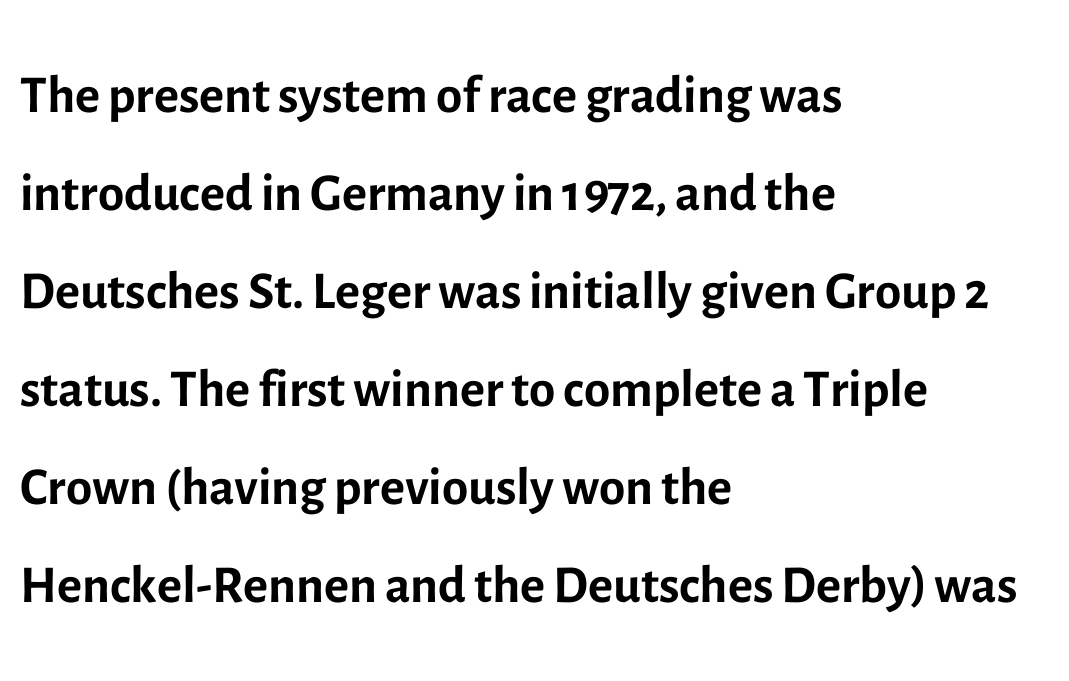
{"serif": "no", "italic": "no", "bold": "no", "weight": "regular", "width": "normal", "x_height": "medium", "monospaced": "no", "underline": "no", "align": "left", "line_spacing": "normal", "line_spacing_ratio": 1.29, "letter_spacing": "normal", "letter_spacing_em": 0.0, "glyph_px": 76}
